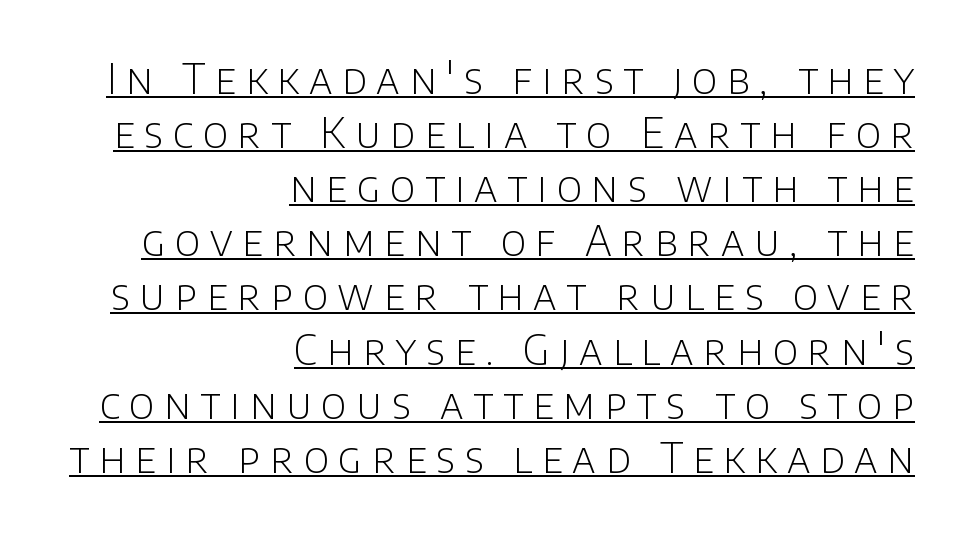
{"serif": "no", "italic": "no", "bold": "no", "weight": "light", "width": "normal", "stroke_contrast": "low", "x_height": "large", "monospaced": "no", "underline": "yes", "align": "right", "line_spacing": "normal", "line_spacing_ratio": 1.32, "letter_spacing": "wide", "letter_spacing_em": 0.24, "glyph_px": 41}
